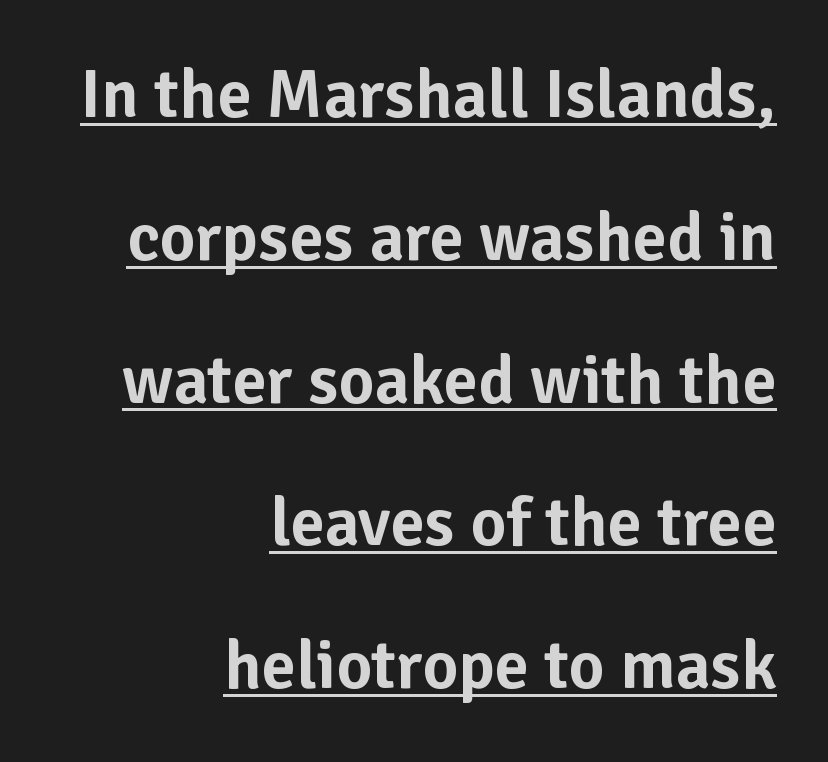
Letterform terminals end flat and unadorned throughout the passage. A typesetter would call this proportional, since set widths differ per character. In designer terms, the underline attribute is active on this setting. Posture: vertical. Students, observe: this is what heavily led, spacious text looks like.
